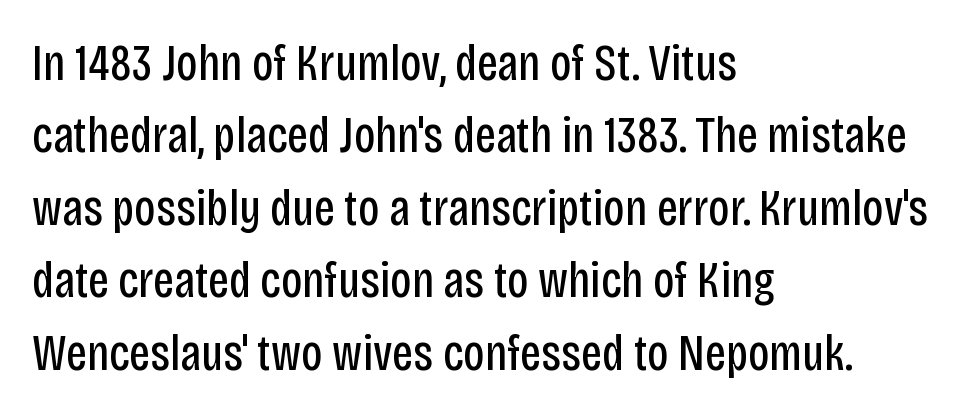
{"serif": "no", "italic": "no", "bold": "no", "weight": "regular", "width": "condensed", "stroke_contrast": "low", "x_height": "large", "monospaced": "no", "underline": "no", "align": "left", "line_spacing": "normal", "line_spacing_ratio": 1.42, "letter_spacing": "normal", "letter_spacing_em": 0.0, "glyph_px": 51}
